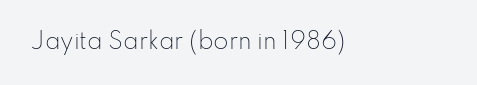
The image shows 22 px text type, upright; set normal letter spacing, not underlined.
